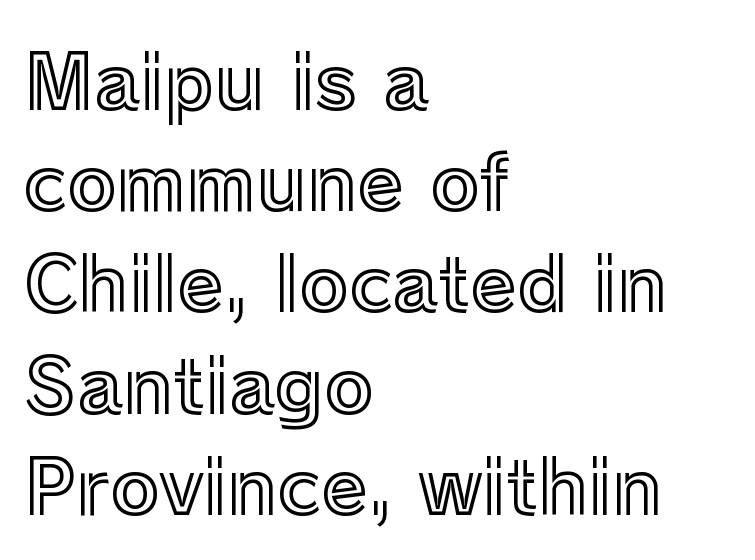
{"italic": "no", "width": "normal", "x_height": "medium", "monospaced": "no", "underline": "no", "align": "left", "line_spacing": "normal", "line_spacing_ratio": 1.35, "letter_spacing": "normal", "letter_spacing_em": 0.0, "glyph_px": 75}
